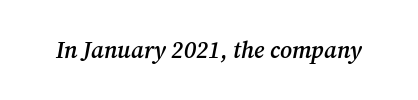
{"italic": "yes", "lean": "right", "slant_degrees": 12, "bold": "semi", "underline": "no", "letter_spacing": "normal", "letter_spacing_em": 0.0, "glyph_px": 23}
